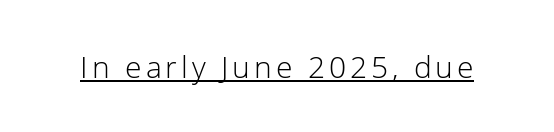
The image shows 30 px light sans-serif type, upright; set underlined; low stroke contrast and a medium x-height.
